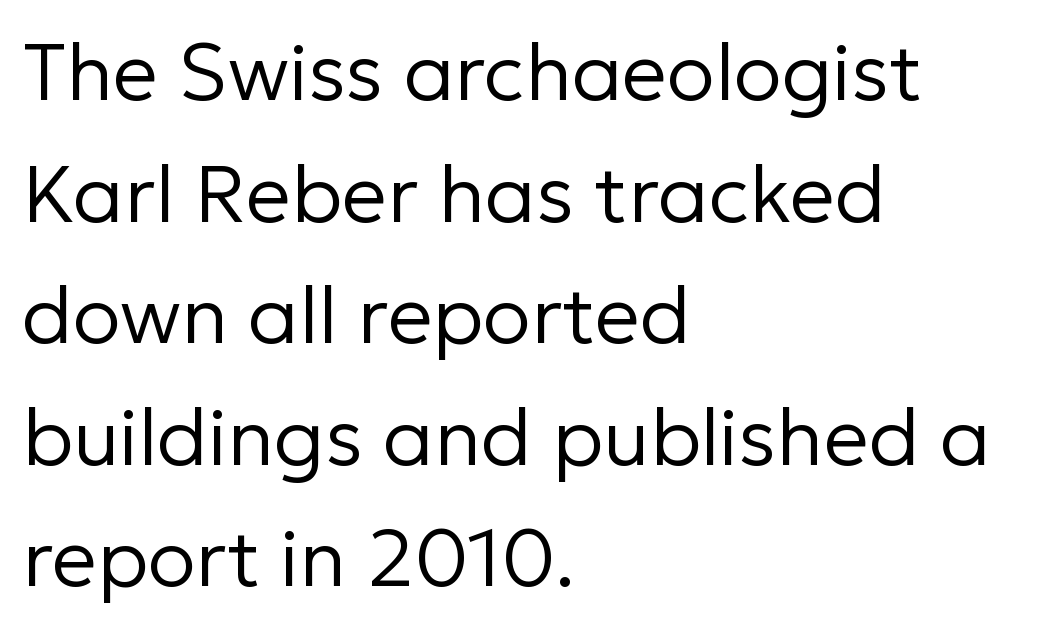
{"serif": "no", "italic": "no", "bold": "no", "weight": "regular", "width": "normal", "stroke_contrast": "low", "x_height": "medium", "monospaced": "no", "underline": "no", "align": "left", "line_spacing": "normal", "line_spacing_ratio": 1.52, "letter_spacing": "normal", "letter_spacing_em": 0.0, "glyph_px": 80}
